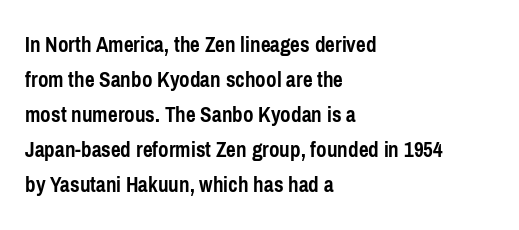
A normal amount of white space separates one row of letters from the next. The lines in this sample share a left origin and differ only in where they stop. Characters follow at the spacing the type designer built in. In terms of weight, the rendering is a true, heavy bold.
